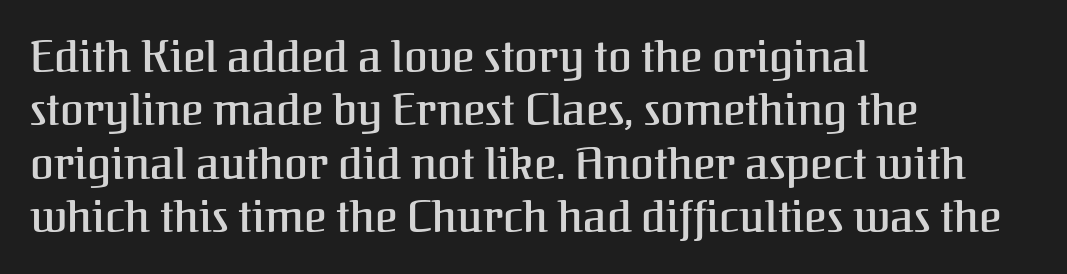
Q: Is the text italic (slanted)? A: No, it is upright.
Q: Is the typeface a serif or a sans-serif typeface? A: Serif.
Q: Is the text underlined? A: No.
Q: How is the paragraph aligned? A: Left-aligned.
Q: Is the spacing between letters normal or unusually wide? A: Normal.
Q: Width (condensed, normal, or wide)? A: Normal.
Q: Stroke contrast? A: Medium.
Q: x-height? A: Medium.
Q: Monospaced? A: No.
